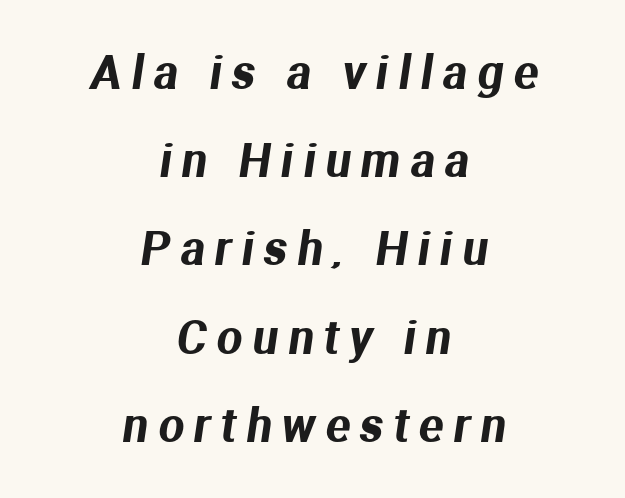
Q: Is the typeface a serif or a sans-serif typeface? A: Sans-serif.
Q: Is the text underlined? A: No.
Q: How is the paragraph aligned? A: Centered.
Q: Is the spacing between letters normal or unusually wide? A: Unusually wide.
Q: Is the spacing between lines tight, normal or loose? A: Loose.
Q: Width (condensed, normal, or wide)? A: Normal.
Q: Stroke contrast? A: Medium.
Q: x-height? A: Medium.
Q: Monospaced? A: No.
